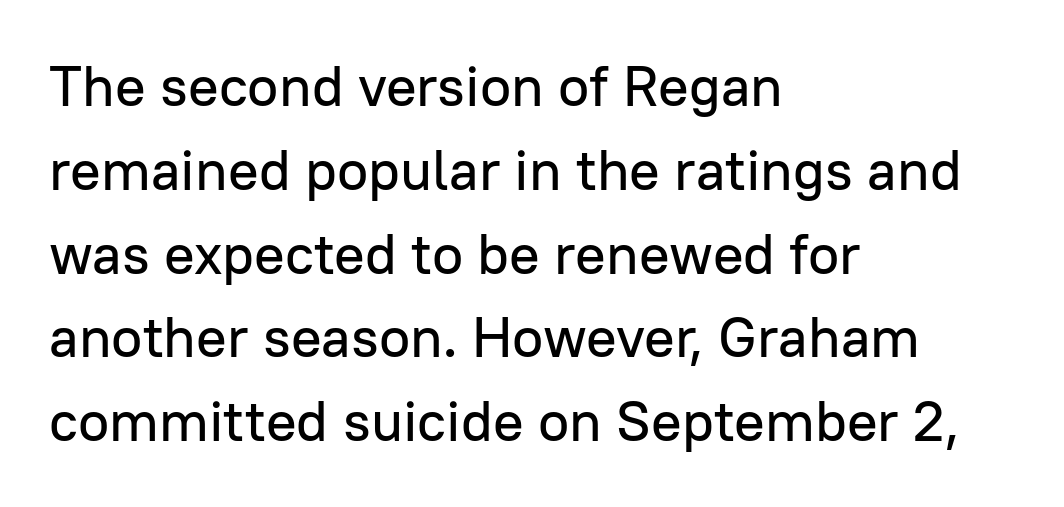
Q: Is the text italic (slanted)? A: No, it is upright.
Q: Is the typeface a serif or a sans-serif typeface? A: Sans-serif.
Q: Is the text underlined? A: No.
Q: How is the paragraph aligned? A: Left-aligned.
Q: Is the spacing between letters normal or unusually wide? A: Normal.
Q: Is the spacing between lines tight, normal or loose? A: Normal.
Q: Width (condensed, normal, or wide)? A: Normal.
Q: Stroke contrast? A: Low.
Q: x-height? A: Medium.
Q: Monospaced? A: No.
